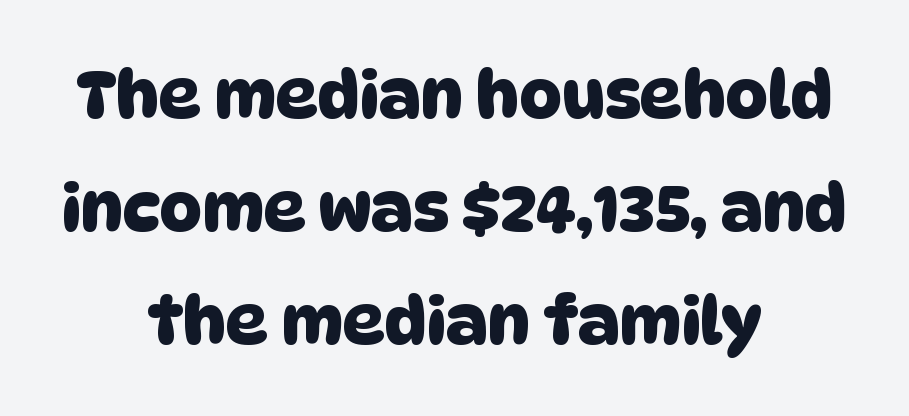
Horizontal alignment here is central, giving a formal, balanced look. A clean baseline with only descenders dipping below it. These lines keep a tight, regular rhythm from letter to letter. A typesetter would label this face a sans.
